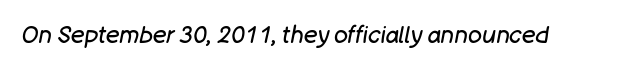
{"italic": "yes", "lean": "right", "slant_degrees": 11, "bold": "no", "underline": "no", "letter_spacing": "normal", "letter_spacing_em": 0.0, "glyph_px": 23}
